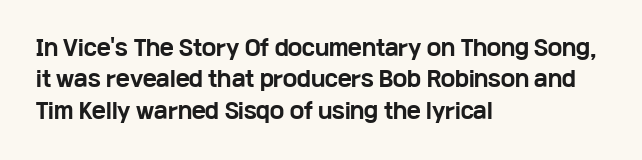
The image shows 21 px bold type, upright; set left-aligned, normal line spacing (1.49x), normal letter spacing, not underlined.
